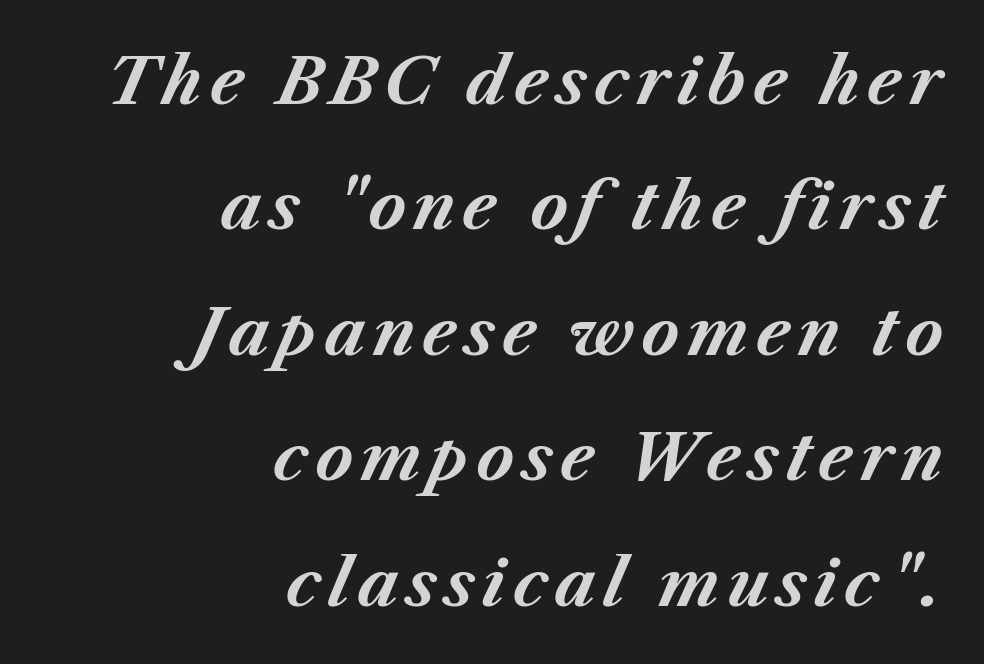
The image shows 64 px bold type, italic (leaning right); set right-aligned, loose line spacing (1.96x), not underlined; medium stroke contrast and a medium x-height.
